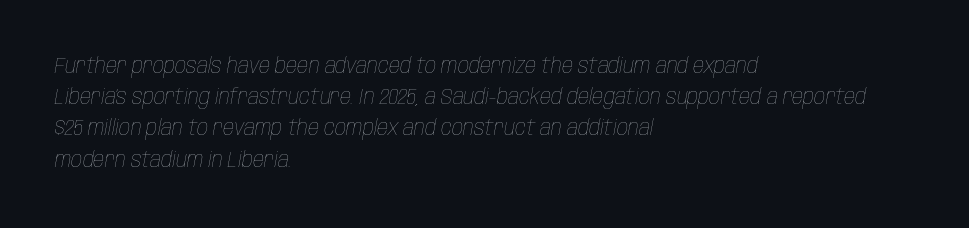
The image shows 22 px text type, italic (leaning right); set left-aligned, normal line spacing (1.42x), normal letter spacing, not underlined.
